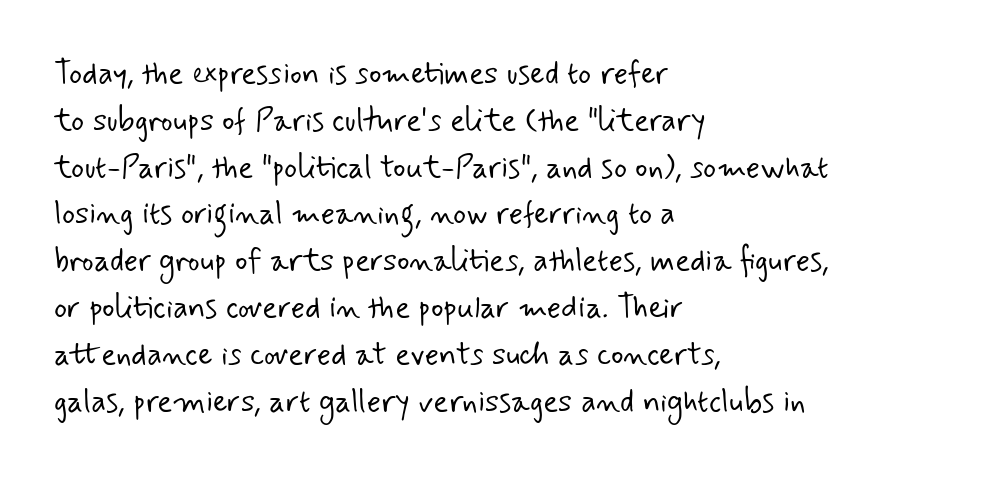
The image shows 31 px light sans-serif type; set left-aligned, normal line spacing (1.51x), normal letter spacing, not underlined; low stroke contrast and a small x-height.
